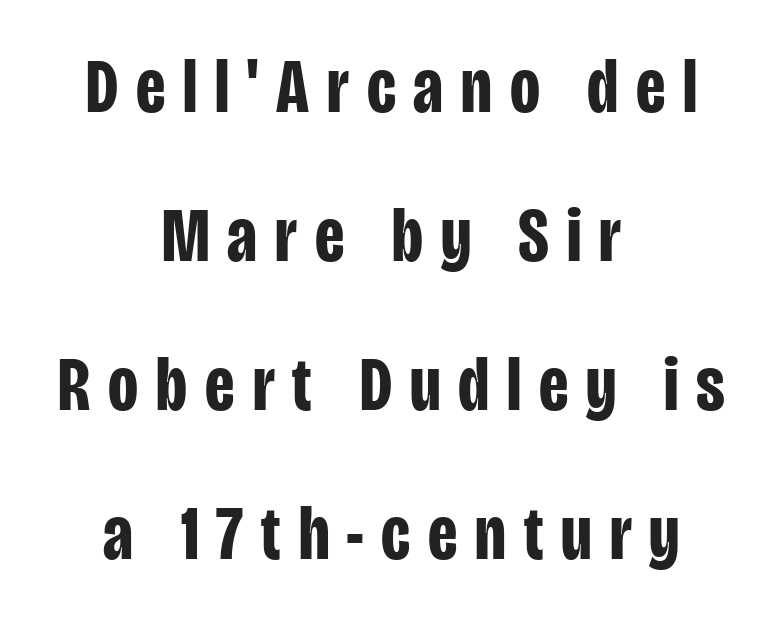
A student would call this center alignment; a typographer would say set centered. Caption: expanded tracking, letters set apart. You could not count columns in this text — the font is proportionally spaced. Italic? Not at all — the glyphs are vertical.
